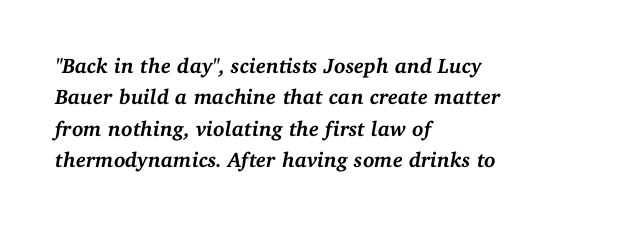
Every row of glyphs begins at an identical x-position on the left. Baseline-to-baseline distance is the conventional proportion of letter height. Look at the tracking — it's just the regular setting, nothing added. Unmarked baselines from the first word to the last.
